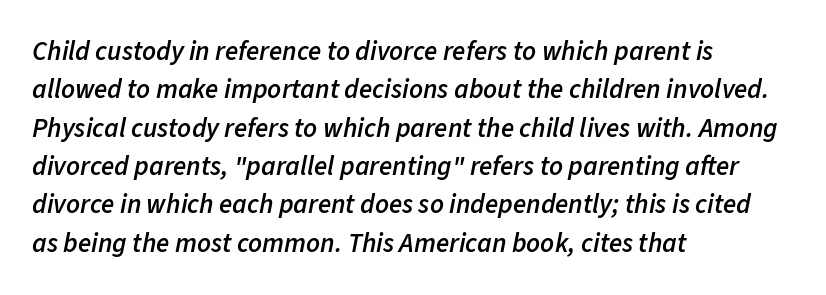
Compared with a centered layout, this one pins lines to the left instead. Nobody touched the tracking dial on this one. The font is running at a semibold setting, under full bold. Vertically, the passage feels balanced, rows spaced as you'd expect. Italic: yes, the glyphs are oblique. Each row of text sits above clean, open space.
